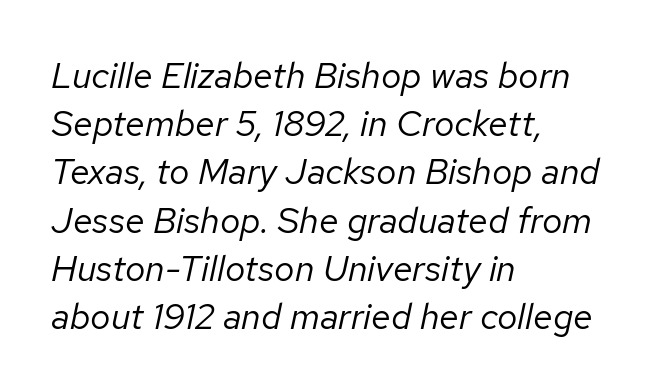
Q: Is the text bold? A: No.
Q: Is the text italic (slanted)? A: Yes, it leans right by about 12 degrees.
Q: Is the text underlined? A: No.
Q: How is the paragraph aligned? A: Left-aligned.
Q: Is the spacing between letters normal or unusually wide? A: Normal.
Q: Is the spacing between lines tight, normal or loose? A: Normal.
Q: Width (condensed, normal, or wide)? A: Normal.
Q: Stroke contrast? A: Low.
Q: x-height? A: Medium.
Q: Monospaced? A: No.
